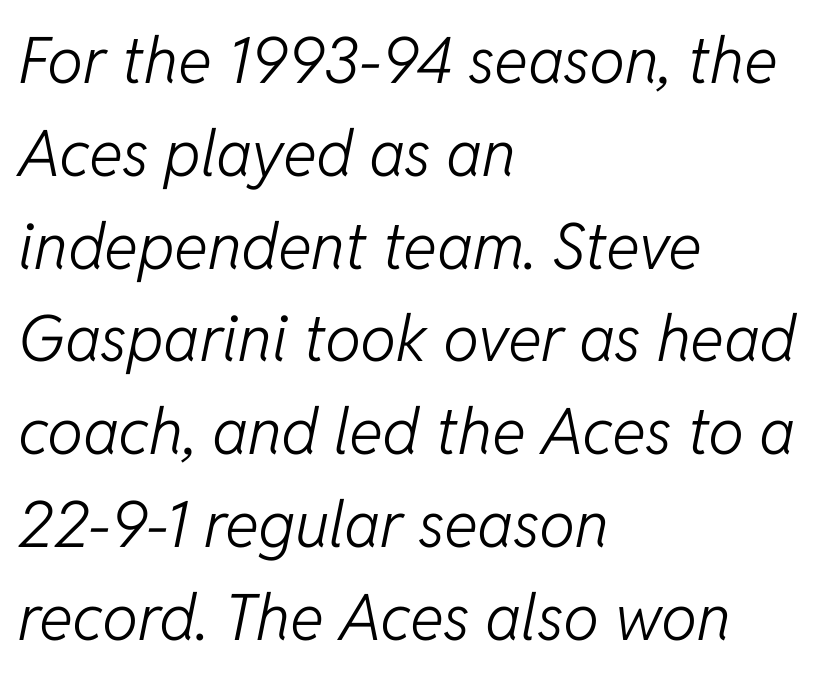
The image shows 64 px light type, italic (leaning right); set left-aligned, normal line spacing (1.45x), normal letter spacing, not underlined; low stroke contrast and a medium x-height.
